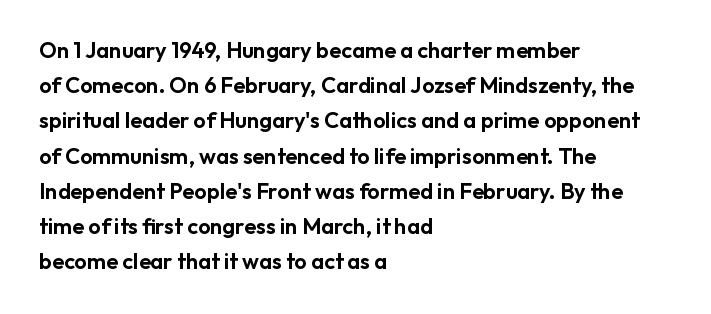
Q: Is the text italic (slanted)? A: No, it is upright.
Q: Is the text underlined? A: No.
Q: How is the paragraph aligned? A: Left-aligned.
Q: Is the spacing between letters normal or unusually wide? A: Normal.
Q: Is the spacing between lines tight, normal or loose? A: Normal.
